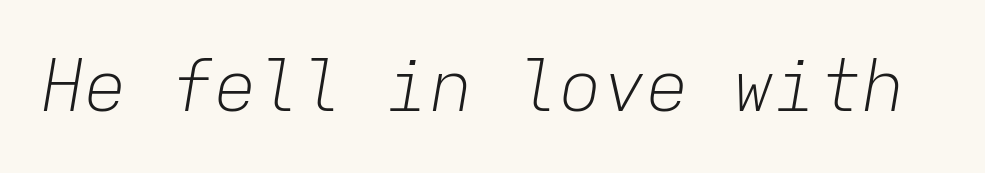
{"italic": "yes", "lean": "right", "slant_degrees": 9, "bold": "no", "weight": "light", "width": "normal", "stroke_contrast": "low", "x_height": "medium", "monospaced": "yes", "underline": "no", "letter_spacing": "normal", "letter_spacing_em": 0.0, "glyph_px": 72}
